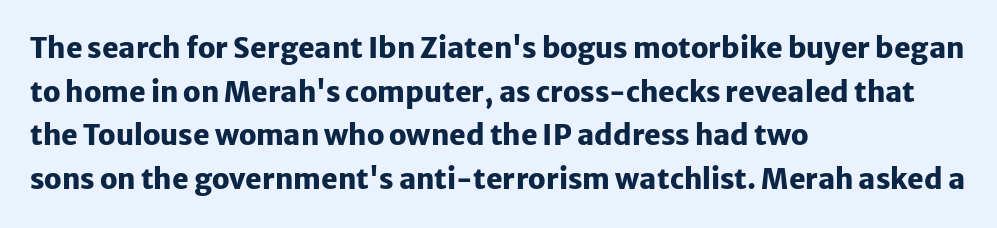
{"serif": "no", "italic": "no", "bold": "yes", "weight": "heavy", "width": "normal", "stroke_contrast": "low", "x_height": "medium", "monospaced": "no", "underline": "no", "align": "left", "line_spacing": "normal", "line_spacing_ratio": 1.56, "letter_spacing": "normal", "letter_spacing_em": 0.0, "glyph_px": 28}
